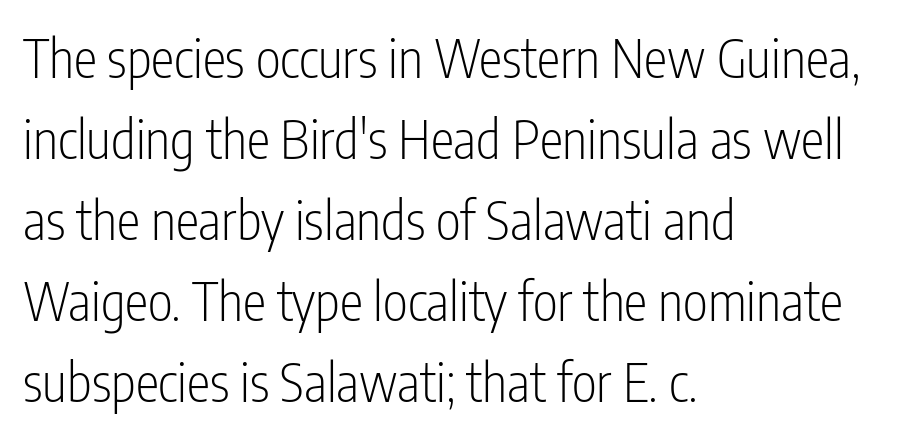
{"serif": "no", "italic": "no", "bold": "no", "weight": "light", "width": "condensed", "stroke_contrast": "low", "x_height": "medium", "monospaced": "no", "underline": "no", "align": "left", "line_spacing": "normal", "line_spacing_ratio": 1.53, "letter_spacing": "normal", "letter_spacing_em": 0.0, "glyph_px": 53}
